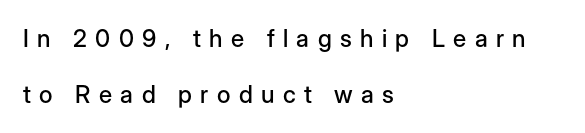
The image shows 24 px text type, upright; set left-aligned, loose line spacing (2.34x), unusually wide letter spacing (+0.35 em), not underlined.
